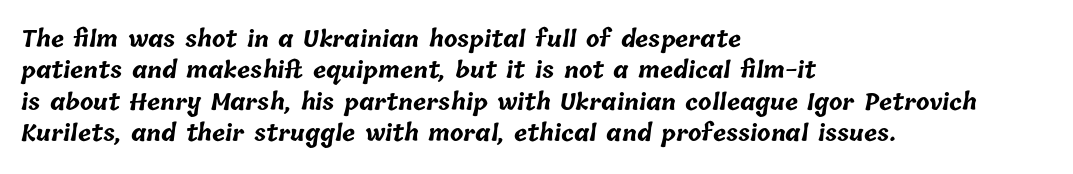
Q: Is the text bold? A: Yes.
Q: Is the text underlined? A: No.
Q: How is the paragraph aligned? A: Left-aligned.
Q: Is the spacing between letters normal or unusually wide? A: Normal.
Q: Is the spacing between lines tight, normal or loose? A: Normal.
